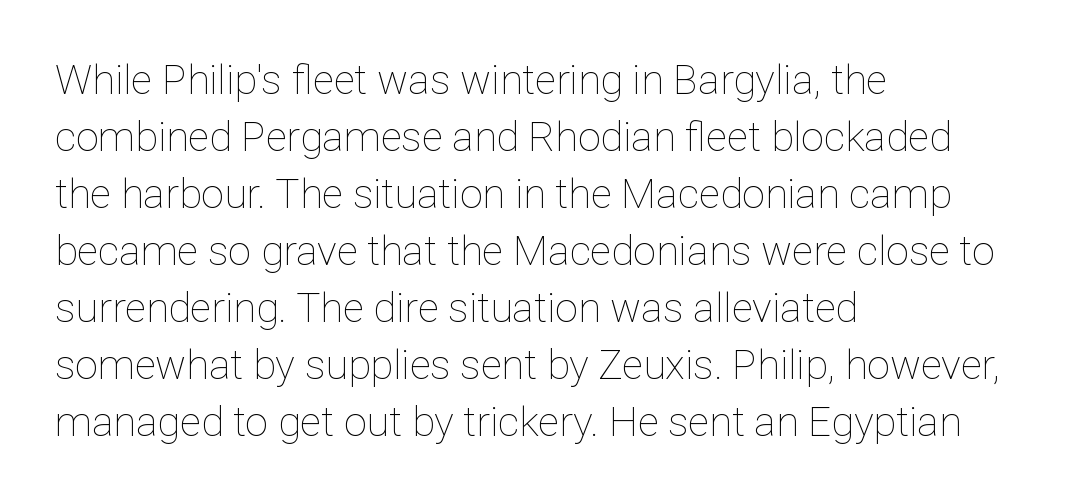
Teacher's note: observe the even left margin — that is flush-left alignment. Tracking value appears to be zero — textbook default spacing. The lettering holds an erect, upright posture throughout. The space between consecutive lines is moderate.
